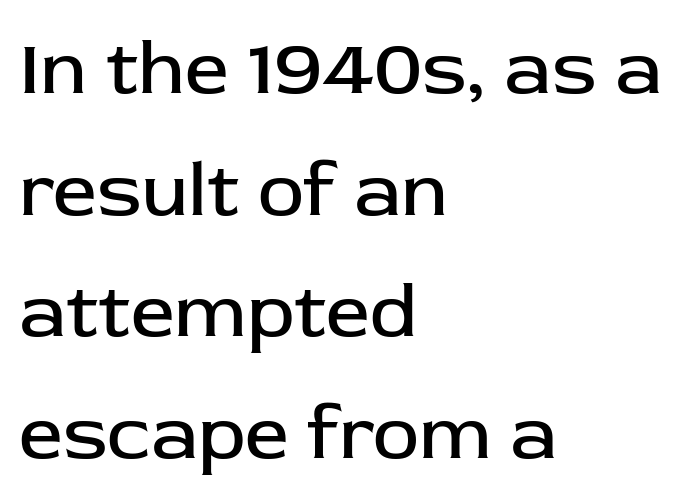
The image shows 78 px regular-weight sans-serif type, upright; set left-aligned, normal line spacing (1.56x), normal letter spacing, not underlined; low stroke contrast and a medium x-height.
